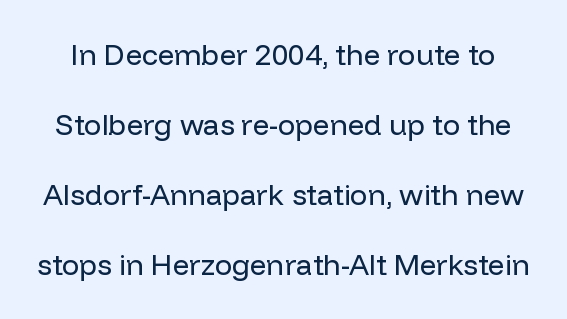
Q: Is the text bold? A: No.
Q: Is the text italic (slanted)? A: No, it is upright.
Q: Is the typeface a serif or a sans-serif typeface? A: Sans-serif.
Q: Is the text underlined? A: No.
Q: Is the spacing between letters normal or unusually wide? A: Normal.
Q: Is the spacing between lines tight, normal or loose? A: Loose.
Q: Width (condensed, normal, or wide)? A: Normal.
Q: Stroke contrast? A: Low.
Q: x-height? A: Medium.
Q: Monospaced? A: No.
